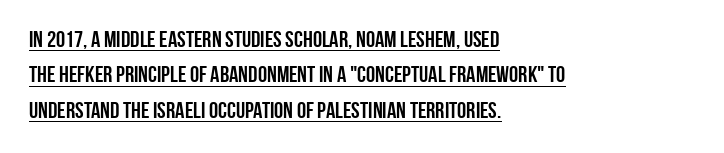
{"italic": "no", "bold": "yes", "underline": "yes", "align": "left", "line_spacing": "normal", "line_spacing_ratio": 1.54, "letter_spacing": "normal", "letter_spacing_em": 0.0, "glyph_px": 23}
